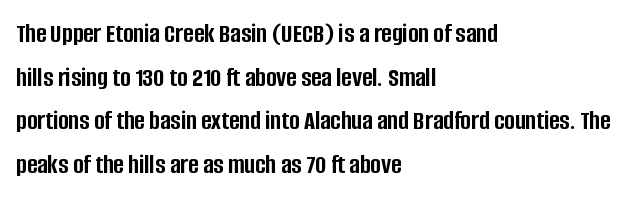
{"serif": "no", "italic": "no", "bold": "yes", "weight": "semibold", "width": "condensed", "stroke_contrast": "low", "x_height": "large", "monospaced": "no", "underline": "no", "align": "left", "line_spacing": "normal", "line_spacing_ratio": 1.56, "letter_spacing": "normal", "letter_spacing_em": 0.0, "glyph_px": 28}
